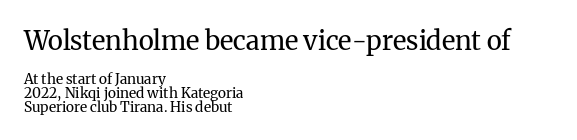
{"italic": "no", "bold": "no", "underline": "no", "align": "left", "line_spacing": "tight", "line_spacing_ratio": 0.98, "letter_spacing": "normal", "letter_spacing_em": 0.0, "larger_block": "first", "size_ratio": 1.86, "glyph_px": 26}
